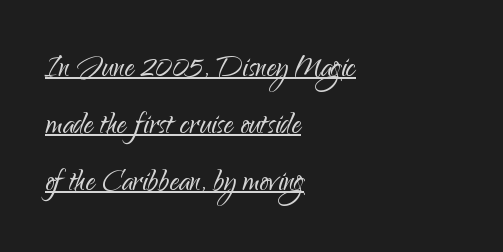
{"serif": "no", "bold": "no", "weight": "light", "width": "normal", "stroke_contrast": "low", "x_height": "small", "monospaced": "no", "underline": "yes", "align": "left", "line_spacing": "normal", "line_spacing_ratio": 1.5, "letter_spacing": "normal", "letter_spacing_em": 0.0, "glyph_px": 38}
